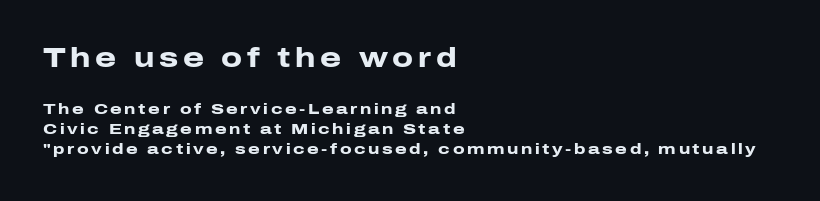
The image shows 27 px bold type, upright; set left-aligned, normal line spacing (1.32x), not underlined; the first (top) block is 1.8x larger.
